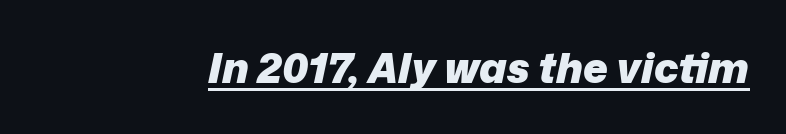
{"italic": "yes", "lean": "right", "slant_degrees": 12, "bold": "yes", "weight": "heavy", "width": "normal", "stroke_contrast": "low", "x_height": "medium", "monospaced": "no", "underline": "yes", "letter_spacing": "normal", "letter_spacing_em": 0.0, "glyph_px": 42}
